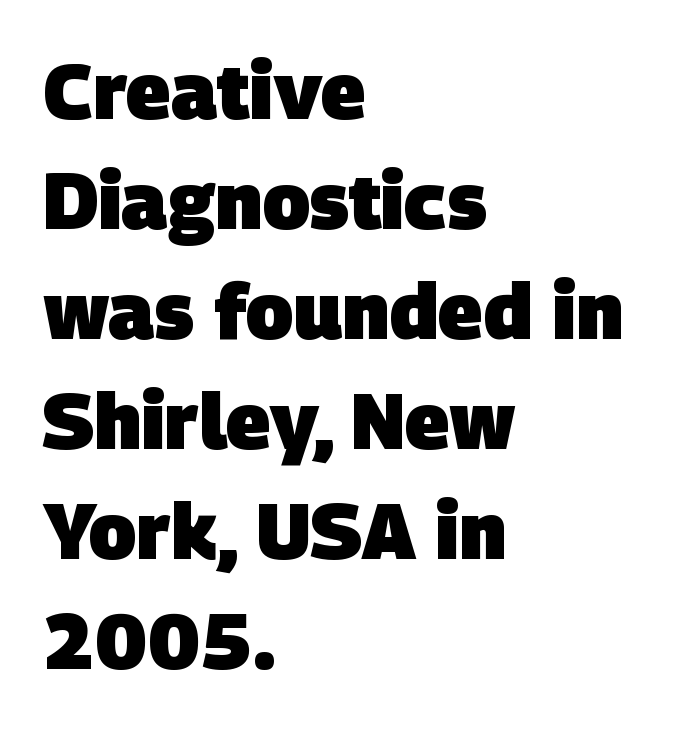
{"serif": "no", "bold": "yes", "weight": "heavy", "width": "normal", "stroke_contrast": "low", "x_height": "large", "monospaced": "no", "underline": "no", "align": "left", "line_spacing": "normal", "line_spacing_ratio": 1.41, "letter_spacing": "normal", "letter_spacing_em": 0.0, "glyph_px": 78}
